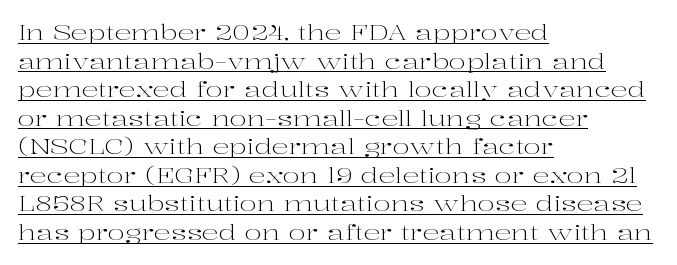
{"italic": "no", "bold": "no", "underline": "yes", "align": "left", "line_spacing": "normal", "line_spacing_ratio": 1.36, "letter_spacing": "normal", "letter_spacing_em": 0.0, "glyph_px": 21}
